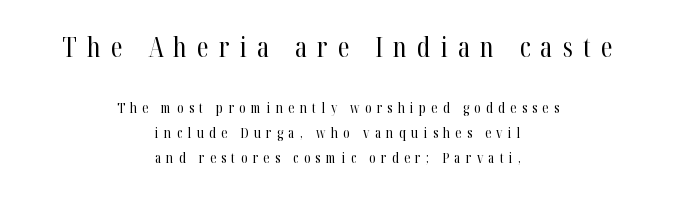
Q: Is the text bold? A: No.
Q: Is the text italic (slanted)? A: No, it is upright.
Q: Is the text underlined? A: No.
Q: How is the paragraph aligned? A: Centered.
Q: Is the spacing between letters normal or unusually wide? A: Unusually wide.
Q: Which block of text is set in a larger size, the first (top) or the second (bottom)? A: The first (top) one.
